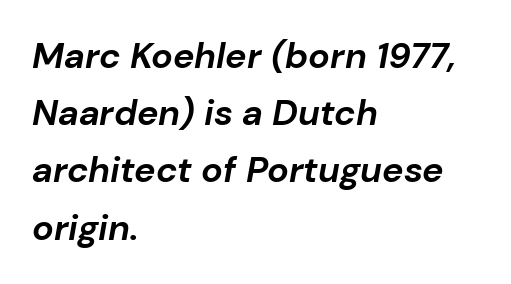
The gap between lines stays unmarked. The passage shown stacks its lines at a standard gap. The rag falls on the right side of this text block. Caption: standard tracking, unaltered. This sample has the flowing, uneven cadence of proportional lettering. The face used here has a pronounced slope to its letters.
